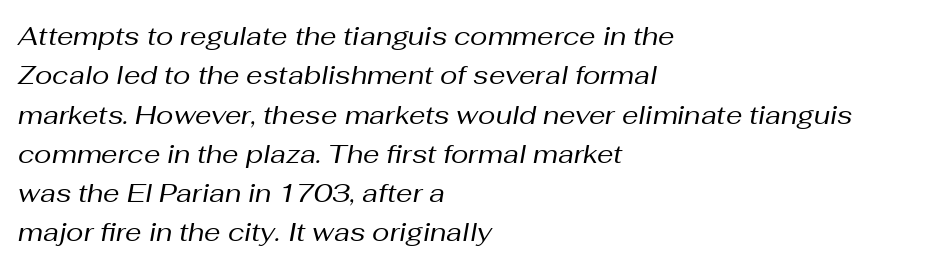
{"italic": "yes", "lean": "right", "slant_degrees": 10, "bold": "no", "underline": "no", "align": "left", "line_spacing": "normal", "line_spacing_ratio": 1.51, "letter_spacing": "normal", "letter_spacing_em": 0.0, "glyph_px": 26}
